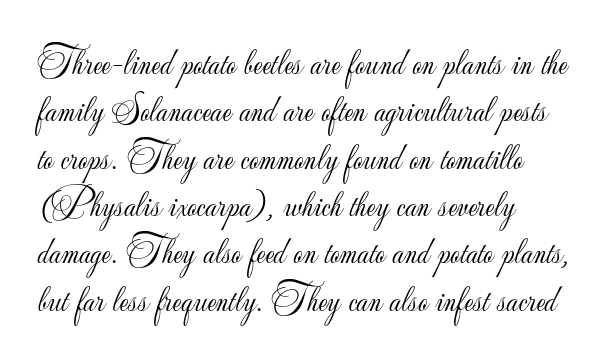
This rendering features lettering with no underline. The lines sit at an ordinary, default distance from one another. Is this a sans? Yes — the strokes have no serifs. There is no visible air inserted between adjacent glyphs.
